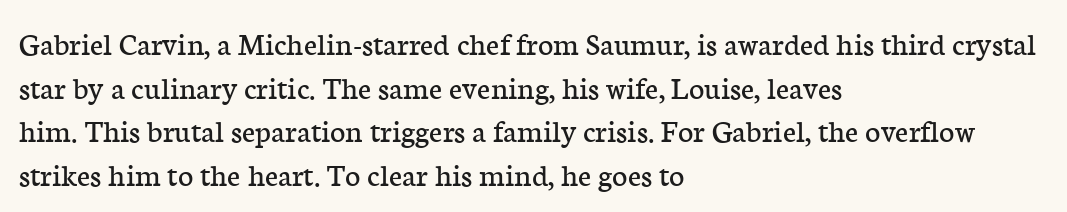
The image shows 33 px regular-weight serif type, upright; set left-aligned, normal line spacing (1.32x), normal letter spacing, not underlined; low stroke contrast and a medium x-height.
